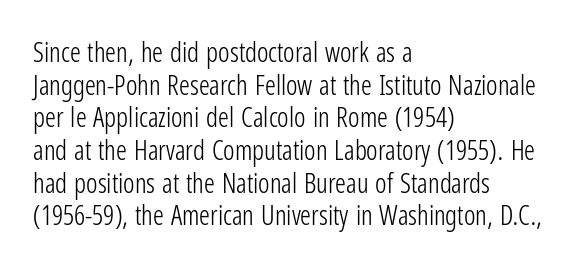
{"italic": "no", "bold": "no", "underline": "no", "align": "left", "line_spacing_ratio": 1.21, "letter_spacing": "normal", "letter_spacing_em": 0.0, "glyph_px": 27}
